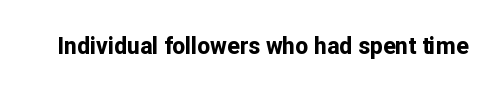
{"italic": "no", "bold": "yes", "underline": "no", "letter_spacing": "normal", "letter_spacing_em": 0.0, "glyph_px": 23}
